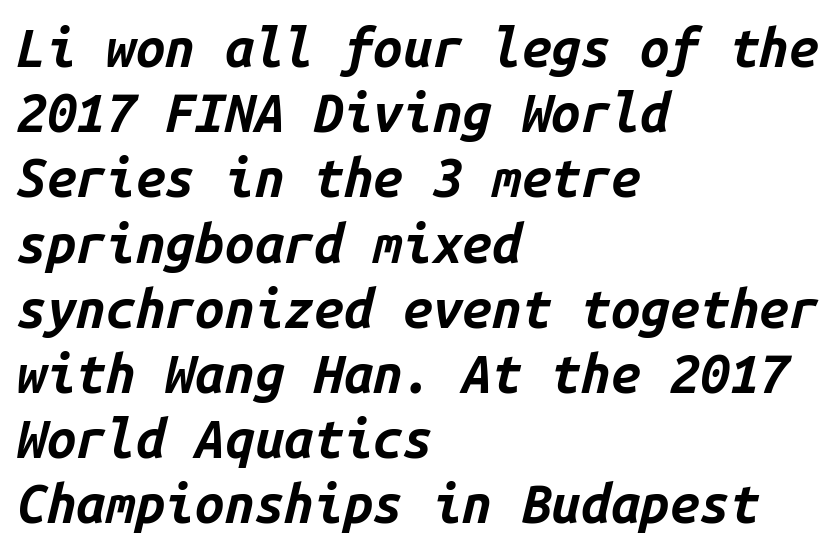
Each glyph is drawn with heavy, bold strokes. Fixed-width glyphs throughout — classic coding-font behaviour. The whole block is typeset with a tilt. No extra tracking has been applied to these lines. Letters rest on an invisible, unmarked baseline.
